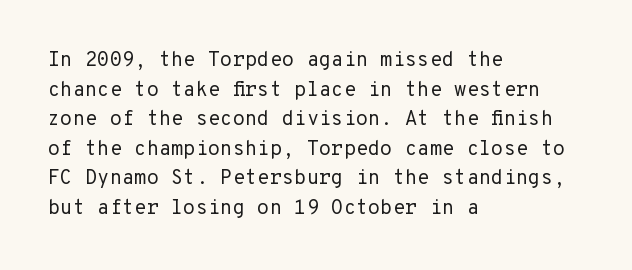
{"italic": "no", "bold": "no", "underline": "no", "align": "left", "line_spacing": "normal", "line_spacing_ratio": 1.48, "letter_spacing": "normal", "letter_spacing_em": 0.0, "glyph_px": 20}
